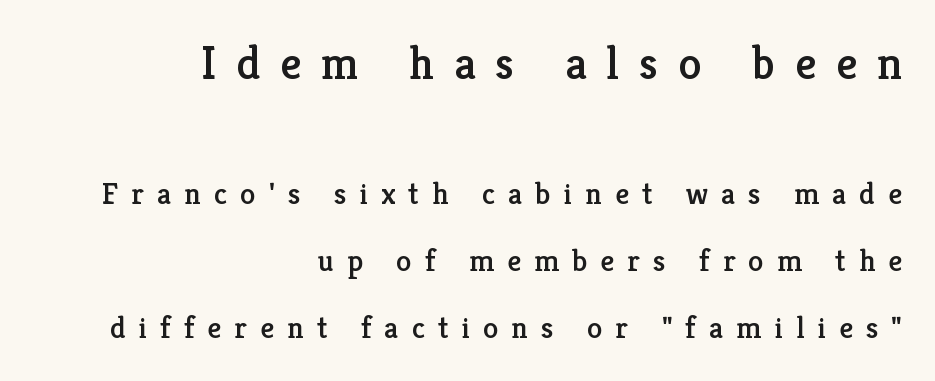
Rule under the text: the space is simply empty. The face used here is rendered with a markedly widened letterfit. The passage shown stacks its lines with a broad gap. This layout puts the oversized block above and the modest block below. Horizontal alignment here is rightward, an uncommon choice for prose. Little horizontal feet cap the strokes, marking this as serif type.
